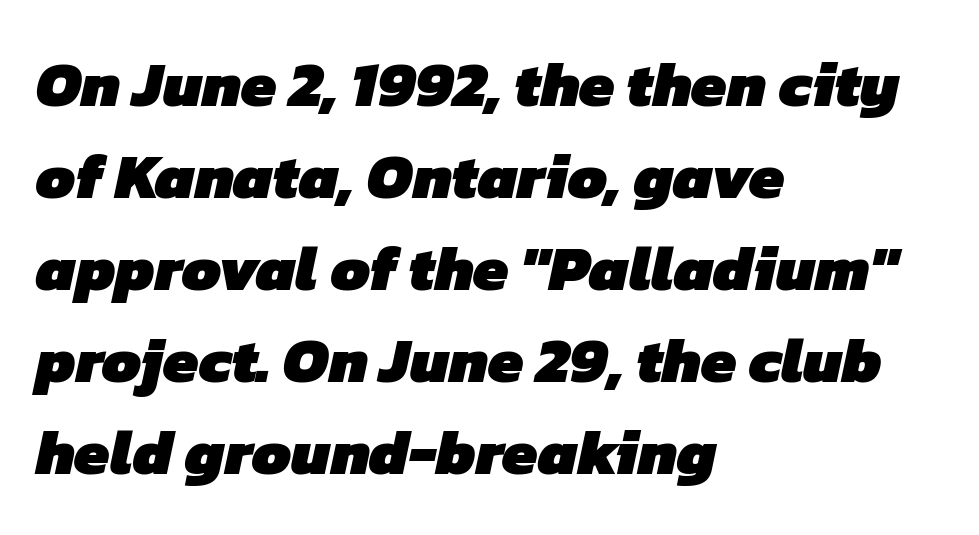
The image shows 63 px heavy sans-serif type; set left-aligned, normal line spacing (1.46x), normal letter spacing, not underlined; low stroke contrast and a medium x-height.
